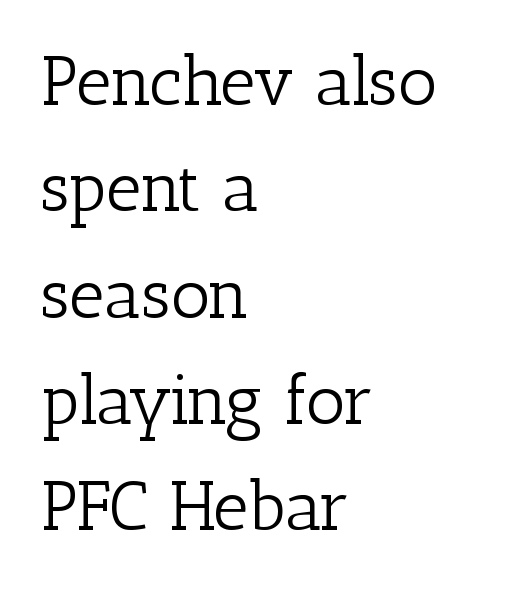
Q: Is the text bold? A: No.
Q: Is the text italic (slanted)? A: No, it is upright.
Q: Is the typeface a serif or a sans-serif typeface? A: Serif.
Q: Is the text underlined? A: No.
Q: How is the paragraph aligned? A: Left-aligned.
Q: Is the spacing between letters normal or unusually wide? A: Normal.
Q: Is the spacing between lines tight, normal or loose? A: Normal.
Q: Width (condensed, normal, or wide)? A: Normal.
Q: Stroke contrast? A: Low.
Q: x-height? A: Medium.
Q: Monospaced? A: No.
